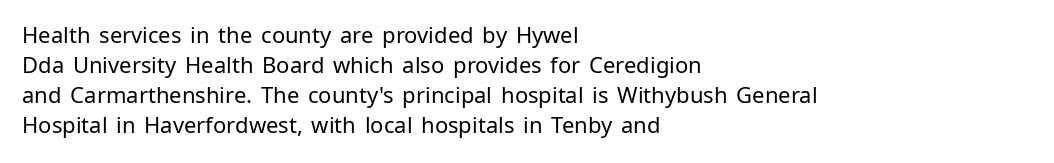
Q: Is the text bold? A: No.
Q: Is the text italic (slanted)? A: No, it is upright.
Q: Is the text underlined? A: No.
Q: How is the paragraph aligned? A: Left-aligned.
Q: Is the spacing between letters normal or unusually wide? A: Normal.
Q: Is the spacing between lines tight, normal or loose? A: Normal.
